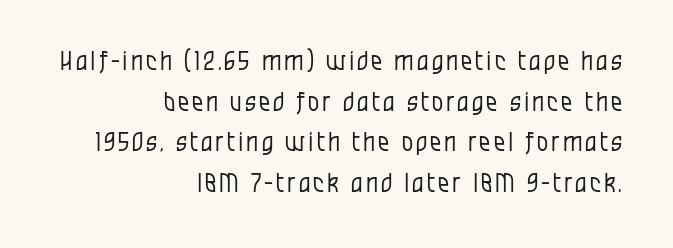
The image shows 25 px text type, upright; set right-aligned, normal line spacing (1.63x), not underlined.
